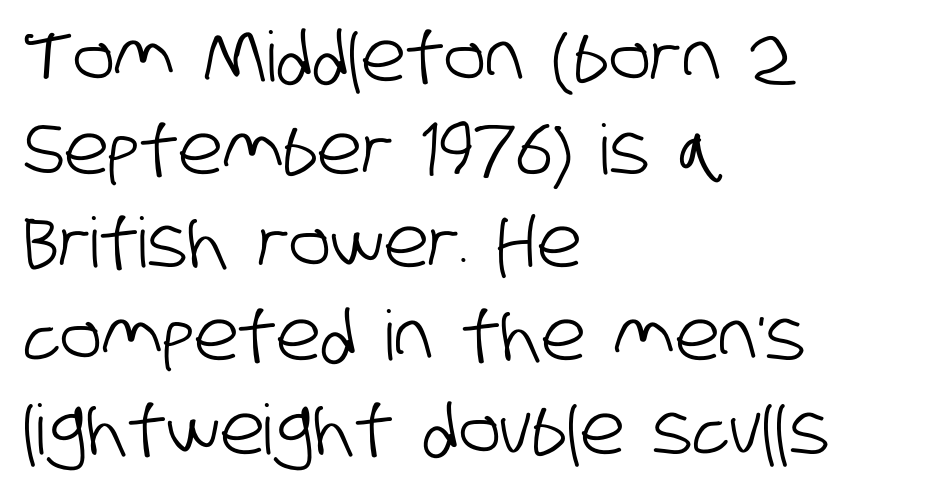
The image shows 69 px condensed sans-serif type; set left-aligned, normal line spacing (1.35x), normal letter spacing, not underlined; low stroke contrast and a large x-height.
